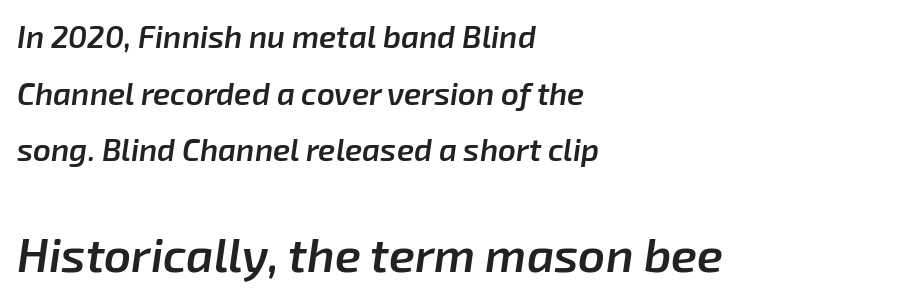
The image shows 47 px semibold type, italic (leaning right); set left-aligned, line spacing 1.83x, normal letter spacing, not underlined; the second (bottom) block is 1.52x larger; low stroke contrast and a medium x-height.
